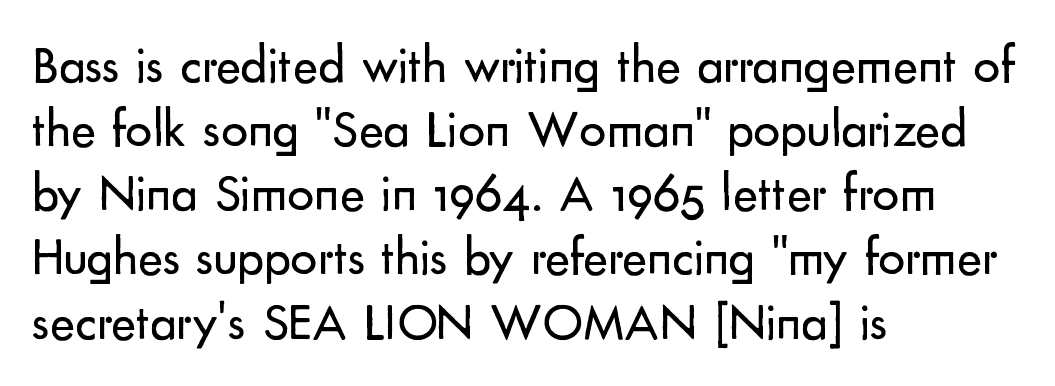
Spacing verdict: proportional, widths tailored to each character. The type sits square on the baseline with zero lean. Font category for this specimen: sans-serif. The words here are not underlined. The ragged edge is on the right, which tells us the setting is flush left.
